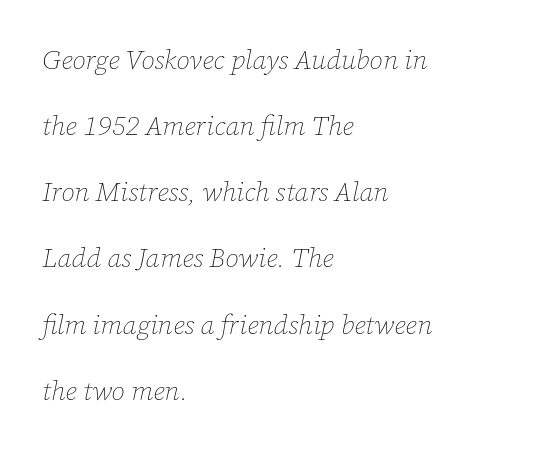
Q: Is the text bold? A: No.
Q: Is the text italic (slanted)? A: Yes, it leans right by about 12 degrees.
Q: Is the text underlined? A: No.
Q: How is the paragraph aligned? A: Left-aligned.
Q: Is the spacing between letters normal or unusually wide? A: Normal.
Q: Is the spacing between lines tight, normal or loose? A: Loose.
